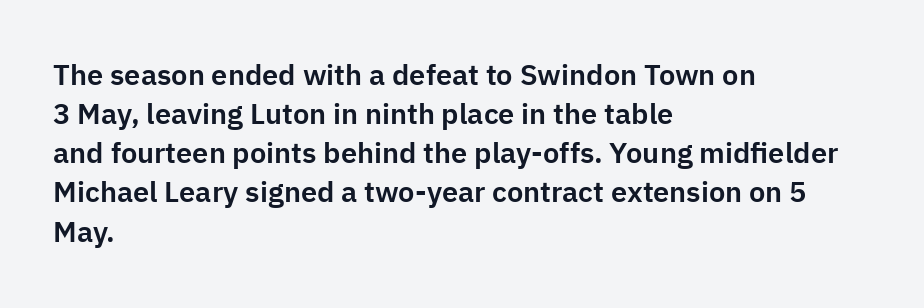
Nobody touched the tracking dial on this one. Words float on clear page, feet unadorned. The letters stand straight up with perfectly vertical stems. The face used here is proportionally spaced, like ordinary book or web type.
